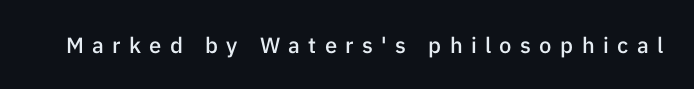
Q: Is the text bold? A: Semi-bold.
Q: Is the text italic (slanted)? A: No, it is upright.
Q: Is the text underlined? A: No.
Q: Is the spacing between letters normal or unusually wide? A: Unusually wide.
